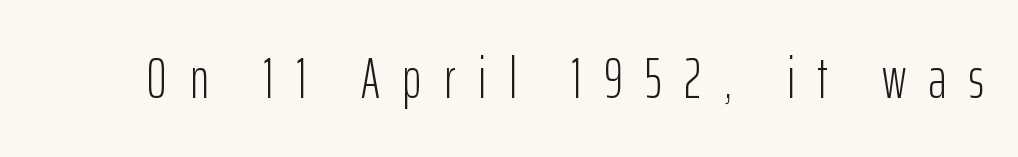
Q: Is the text bold? A: No.
Q: Is the text italic (slanted)? A: No, it is upright.
Q: Is the typeface a serif or a sans-serif typeface? A: Sans-serif.
Q: Is the text underlined? A: No.
Q: Is the spacing between letters normal or unusually wide? A: Unusually wide.
Q: Width (condensed, normal, or wide)? A: Condensed.
Q: Stroke contrast? A: Low.
Q: x-height? A: Medium.
Q: Monospaced? A: No.
